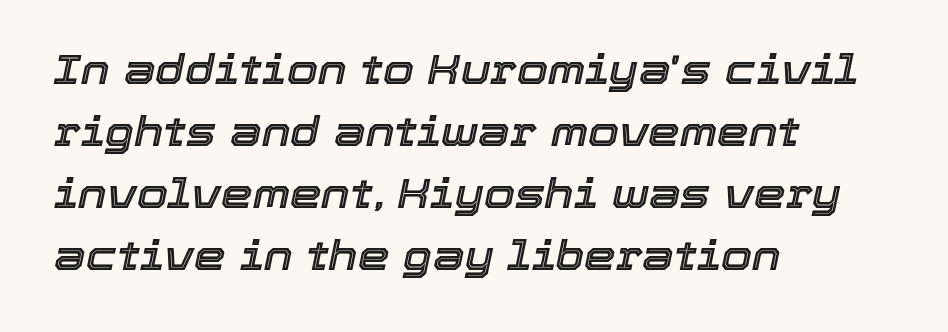
The image shows 40 px text type, italic (leaning right); set left-aligned, normal line spacing (1.55x), normal letter spacing, not underlined; a medium x-height.
